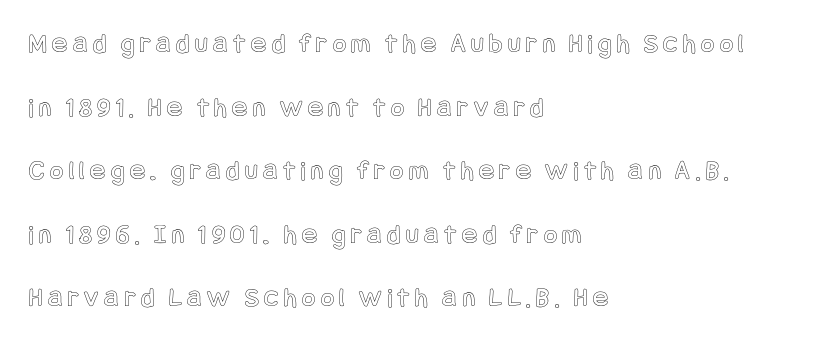
Q: Is the text italic (slanted)? A: No, it is upright.
Q: Is the text underlined? A: No.
Q: How is the paragraph aligned? A: Left-aligned.
Q: Is the spacing between letters normal or unusually wide? A: Unusually wide.
Q: Is the spacing between lines tight, normal or loose? A: Loose.
Q: Width (condensed, normal, or wide)? A: Condensed.
Q: x-height? A: Large.
